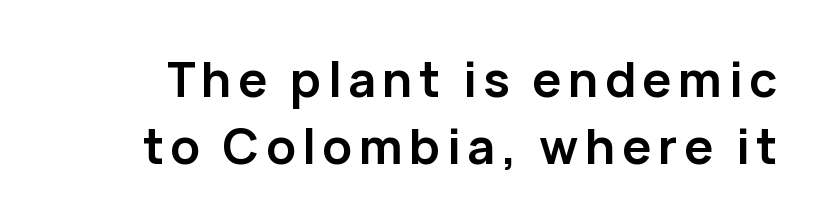
The image shows 49 px semibold sans-serif type, upright; set normal line spacing (1.36x), not underlined; low stroke contrast and a medium x-height.
